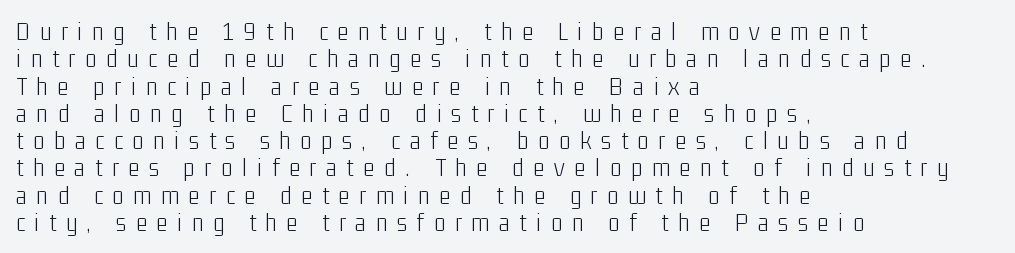
{"italic": "no", "bold": "no", "underline": "no", "align": "left", "line_spacing": "tight", "line_spacing_ratio": 1.01, "letter_spacing": "wide", "letter_spacing_em": 0.36, "glyph_px": 27}
